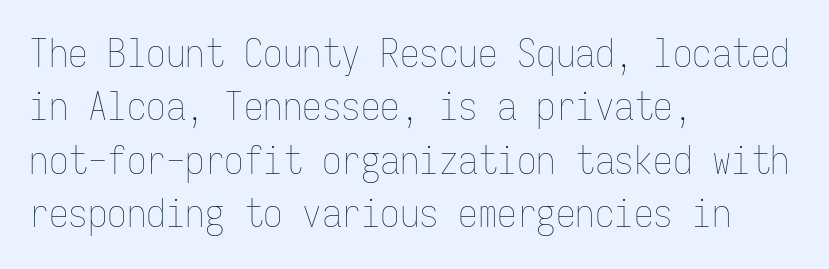
Look at the tracking — it's just the regular setting, nothing added. Do the characters align in a grid? Yes, the font is monospaced. How would I describe the line gaps? Plain and ordinary. The string is rendered with underlining switched off.
